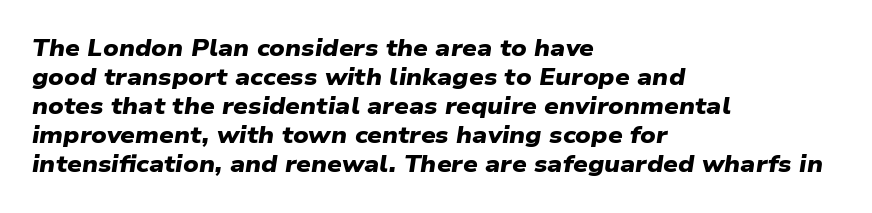
Descenders hang freely into open space. This block has exactly the height ordinary leading produces. Students, note that the glyphs here touch the page at normal intervals. I'd describe the lettering as bold — thick and assertive.
